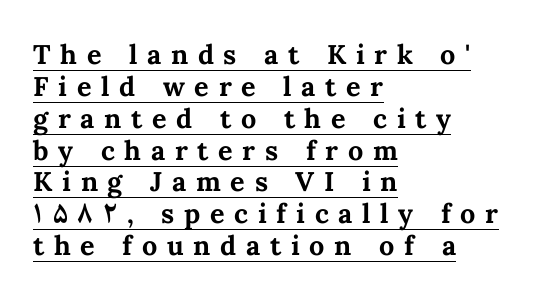
Q: Is the text bold? A: Yes.
Q: Is the text italic (slanted)? A: No, it is upright.
Q: Is the text underlined? A: Yes.
Q: How is the paragraph aligned? A: Left-aligned.
Q: Is the spacing between letters normal or unusually wide? A: Unusually wide.
